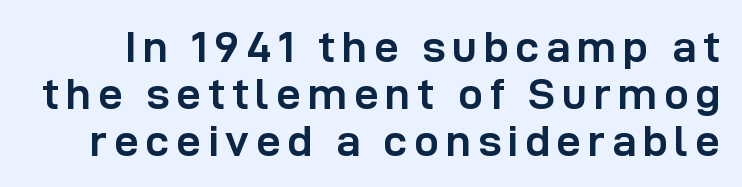
The image shows 44 px semibold sans-serif type, upright; set tight line spacing (1.07x), not underlined; low stroke contrast and a medium x-height.
